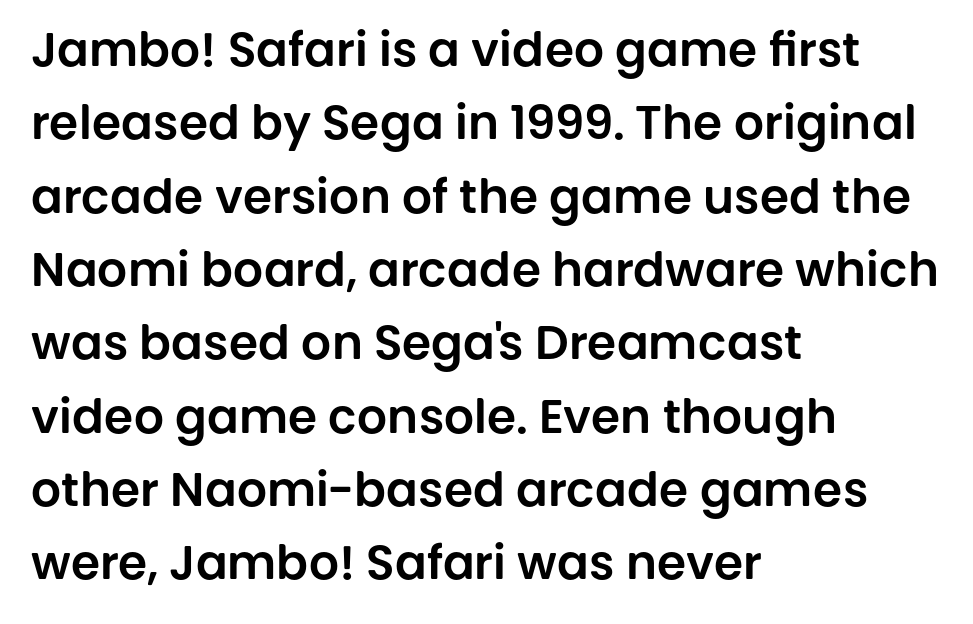
Q: Is the text italic (slanted)? A: No, it is upright.
Q: Is the typeface a serif or a sans-serif typeface? A: Sans-serif.
Q: Is the text underlined? A: No.
Q: How is the paragraph aligned? A: Left-aligned.
Q: Is the spacing between letters normal or unusually wide? A: Normal.
Q: Is the spacing between lines tight, normal or loose? A: Normal.
Q: Width (condensed, normal, or wide)? A: Normal.
Q: Stroke contrast? A: Low.
Q: x-height? A: Large.
Q: Monospaced? A: No.
